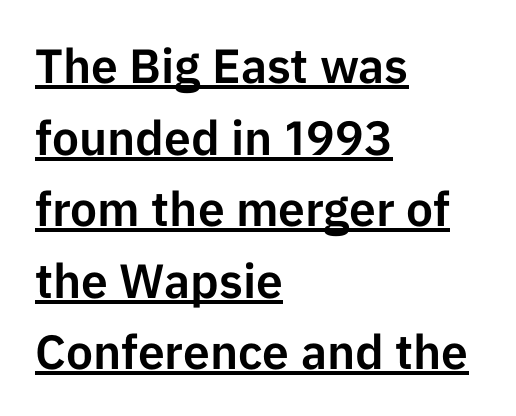
The image shows 48 px sans-serif type, upright; set left-aligned, normal line spacing (1.49x), normal letter spacing, underlined; low stroke contrast and a medium x-height.
